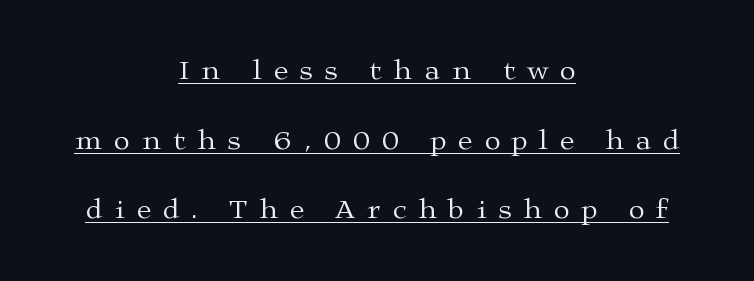
{"serif": "yes", "italic": "no", "bold": "no", "weight": "regular", "width": "wide", "stroke_contrast": "medium", "x_height": "medium", "monospaced": "no", "underline": "yes", "align": "center", "line_spacing": "loose", "line_spacing_ratio": 2.4, "letter_spacing": "wide", "letter_spacing_em": 0.42, "glyph_px": 29}
